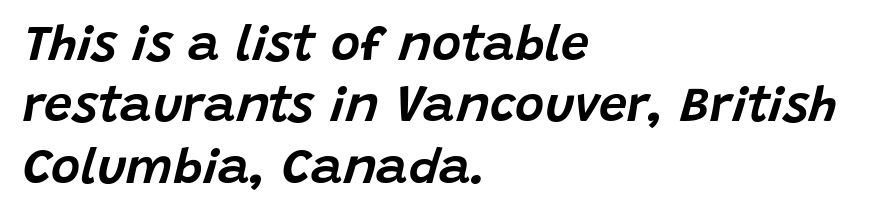
{"italic": "yes", "lean": "right", "slant_degrees": 15, "width": "normal", "stroke_contrast": "low", "x_height": "large", "monospaced": "no", "underline": "no", "align": "left", "line_spacing_ratio": 1.23, "letter_spacing": "normal", "letter_spacing_em": 0.0, "glyph_px": 50}
